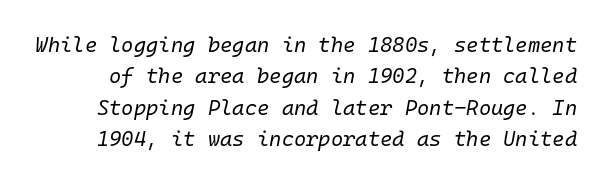
{"italic": "yes", "lean": "right", "slant_degrees": 10, "bold": "no", "underline": "no", "line_spacing": "normal", "line_spacing_ratio": 1.49, "letter_spacing": "normal", "letter_spacing_em": 0.0, "glyph_px": 21}
